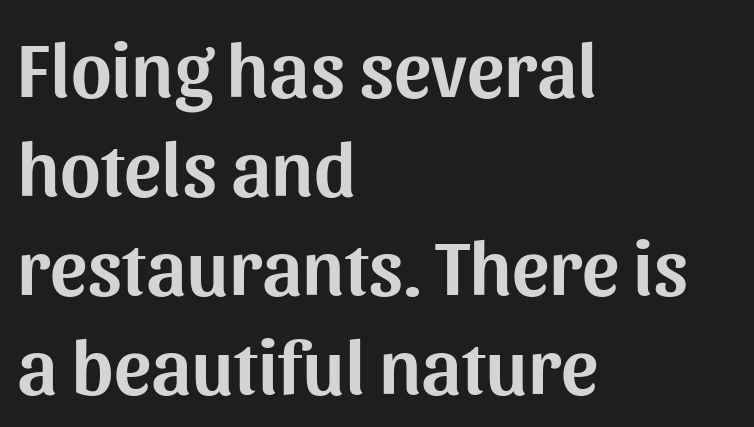
Q: Is the text italic (slanted)? A: No, it is upright.
Q: Is the typeface a serif or a sans-serif typeface? A: Sans-serif.
Q: Is the text underlined? A: No.
Q: How is the paragraph aligned? A: Left-aligned.
Q: Is the spacing between letters normal or unusually wide? A: Normal.
Q: Is the spacing between lines tight, normal or loose? A: Normal.
Q: Width (condensed, normal, or wide)? A: Normal.
Q: Stroke contrast? A: Medium.
Q: x-height? A: Medium.
Q: Monospaced? A: No.
